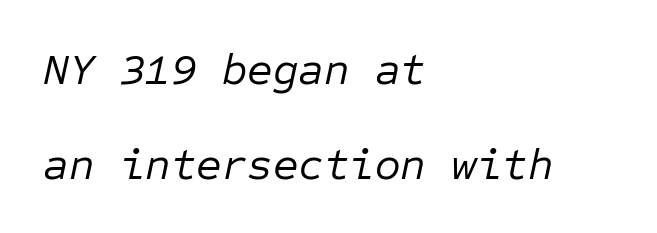
Q: Is the text bold? A: No.
Q: Is the text italic (slanted)? A: Yes, it leans right by about 12 degrees.
Q: Is the text underlined? A: No.
Q: How is the paragraph aligned? A: Left-aligned.
Q: Is the spacing between letters normal or unusually wide? A: Normal.
Q: Is the spacing between lines tight, normal or loose? A: Loose.
Q: Width (condensed, normal, or wide)? A: Normal.
Q: Stroke contrast? A: Low.
Q: x-height? A: Medium.
Q: Monospaced? A: Yes.
